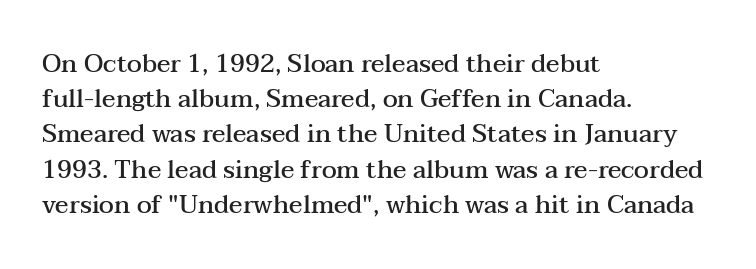
The image shows 25 px text type, upright; set left-aligned, normal line spacing (1.41x), normal letter spacing, not underlined.
